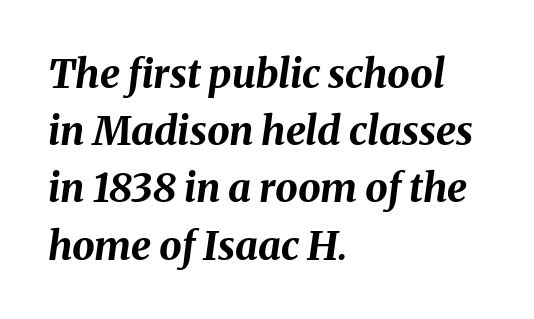
Tracking here is standard; glyphs follow each other at the usual distance. This rendering uses left alignment, leaving the right contour irregular. An italicized treatment has been applied to the whole sample. Students, observe: this is what conventionally led text looks like.
